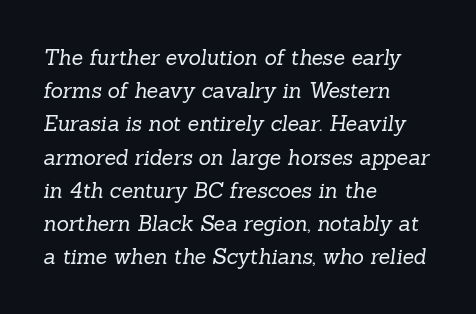
Q: Is the text bold? A: No.
Q: Is the text underlined? A: No.
Q: How is the paragraph aligned? A: Left-aligned.
Q: Is the spacing between letters normal or unusually wide? A: Normal.
Q: Is the spacing between lines tight, normal or loose? A: Normal.
